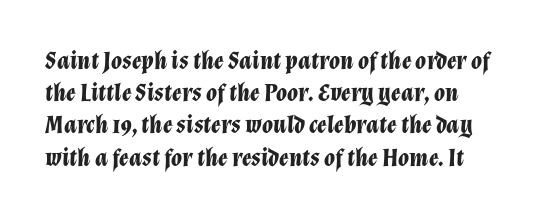
Q: Is the text bold? A: Yes.
Q: Is the text italic (slanted)? A: Yes, it leans right by about 12 degrees.
Q: Is the text underlined? A: No.
Q: Is the spacing between letters normal or unusually wide? A: Normal.
Q: Is the spacing between lines tight, normal or loose? A: Normal.
